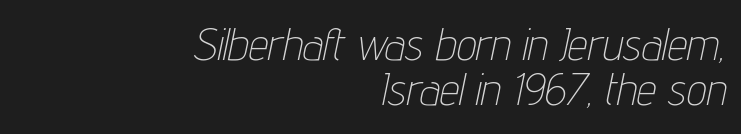
The letters are slanted; this is an italic face. Anything drawn beneath the words? Only blank space. In terms of letterspacing, this is plain default setting. Varying glyph widths throughout — classic text-font behaviour. Weight class: somewhere from thin through regular.
